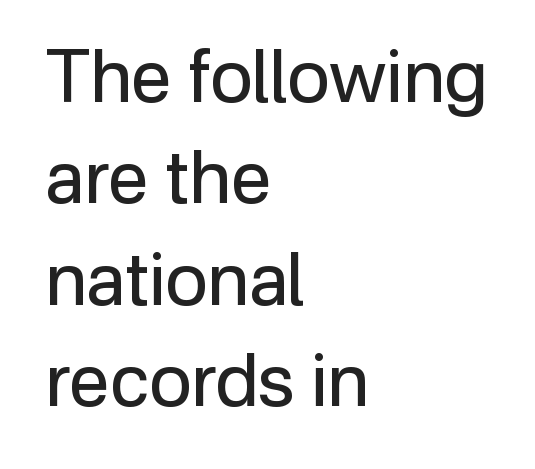
Q: Is the text bold? A: No.
Q: Is the text italic (slanted)? A: No, it is upright.
Q: Is the typeface a serif or a sans-serif typeface? A: Sans-serif.
Q: Is the text underlined? A: No.
Q: How is the paragraph aligned? A: Left-aligned.
Q: Is the spacing between letters normal or unusually wide? A: Normal.
Q: Is the spacing between lines tight, normal or loose? A: Normal.
Q: Width (condensed, normal, or wide)? A: Normal.
Q: Stroke contrast? A: Low.
Q: x-height? A: Medium.
Q: Monospaced? A: No.
